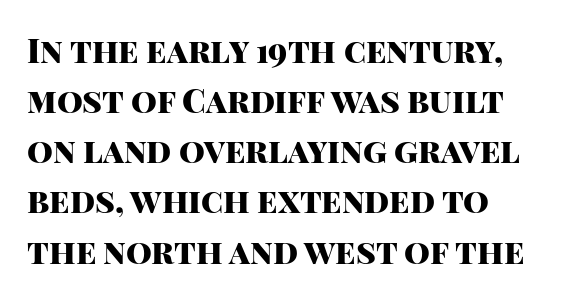
Examine the stroke ends and you'll find no serifs. Notice how descenders clear the ascenders below comfortably — that's standard leading. Honestly, there is no underline to notice here at all. In terms of letterspacing, this is plain default setting.
